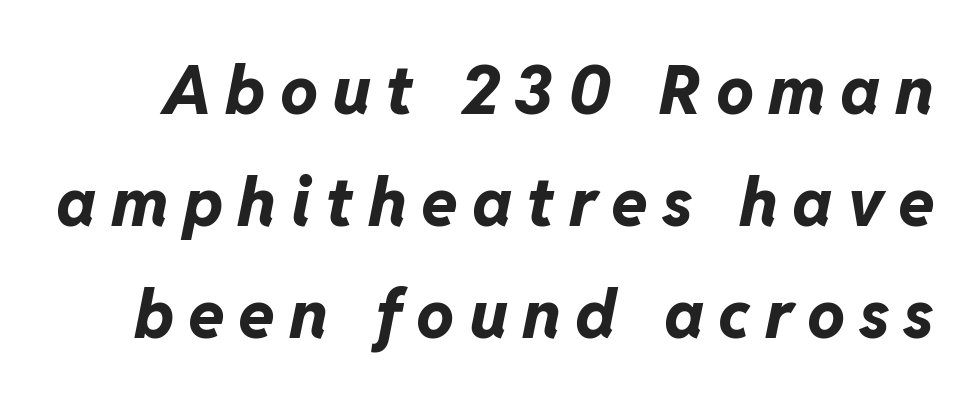
The specimen omits any rule beneath the text block's lines. You'd pick this weight for a headline — it's a proper bold. Varying glyph widths throughout — classic text-font behaviour. These lines were composed using italics.
